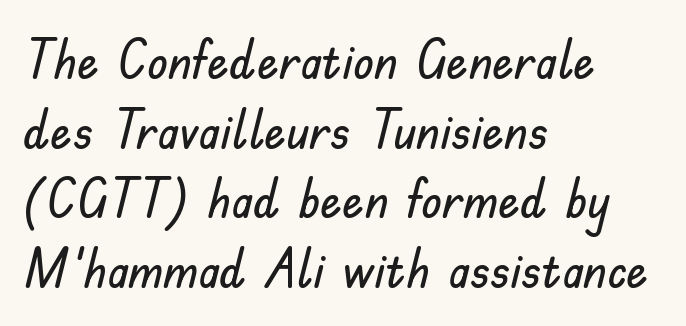
Honestly, the letter spacing is just normal — you wouldn't notice it. Caption: multi-line text, flush left, ragged right. Underline: absent. To sum up the face: it is a sans, with no serifs. The line-height multiplier appears to be the usual default.
